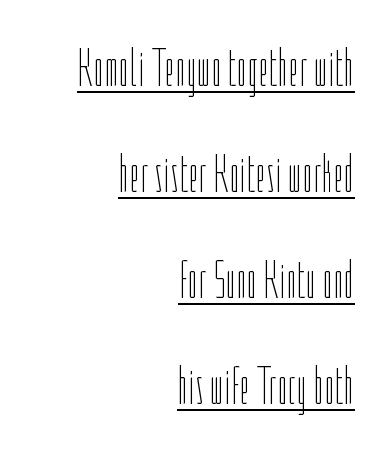
{"italic": "no", "bold": "no", "weight": "thin", "width": "condensed", "stroke_contrast": "low", "x_height": "medium", "monospaced": "no", "underline": "yes", "align": "right", "line_spacing": "loose", "line_spacing_ratio": 1.96, "letter_spacing": "normal", "letter_spacing_em": 0.0, "glyph_px": 54}
